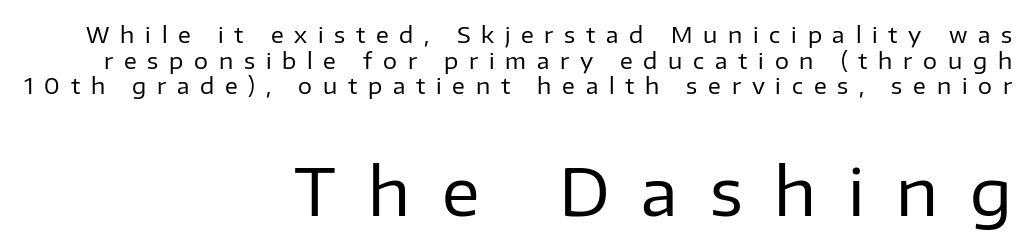
The image shows 65 px regular-weight sans-serif type, upright; set right-aligned, line spacing 1.17x, unusually wide letter spacing (+0.49 em), not underlined; the second (bottom) block is 2.95x larger; low stroke contrast and a medium x-height.
